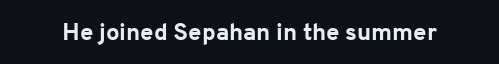
The image shows 24 px bold type, upright; set normal letter spacing, not underlined.
